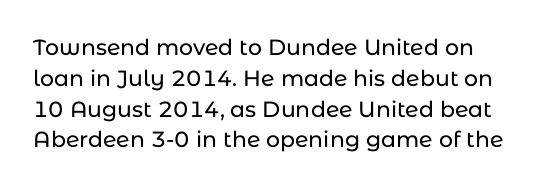
The image shows 22 px text type, upright; set normal line spacing (1.4x), normal letter spacing, not underlined.
